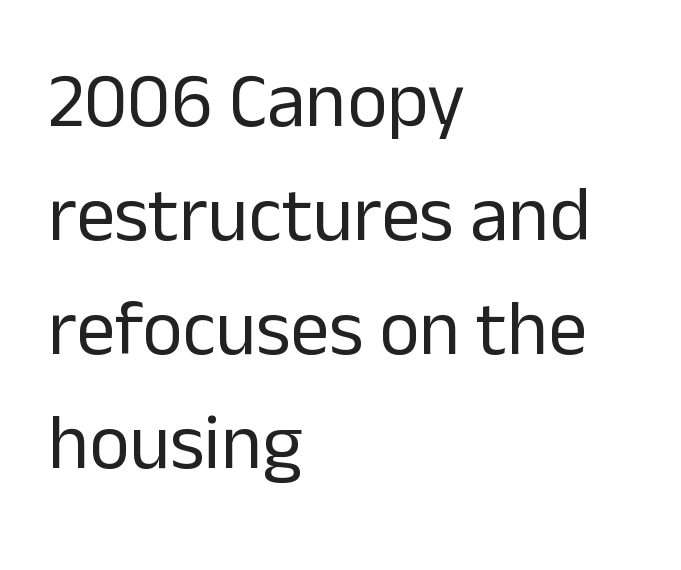
Q: Is the text bold? A: No.
Q: Is the text italic (slanted)? A: No, it is upright.
Q: Is the typeface a serif or a sans-serif typeface? A: Sans-serif.
Q: Is the text underlined? A: No.
Q: How is the paragraph aligned? A: Left-aligned.
Q: Is the spacing between letters normal or unusually wide? A: Normal.
Q: Is the spacing between lines tight, normal or loose? A: Normal.
Q: Width (condensed, normal, or wide)? A: Normal.
Q: Stroke contrast? A: Low.
Q: x-height? A: Medium.
Q: Monospaced? A: No.
